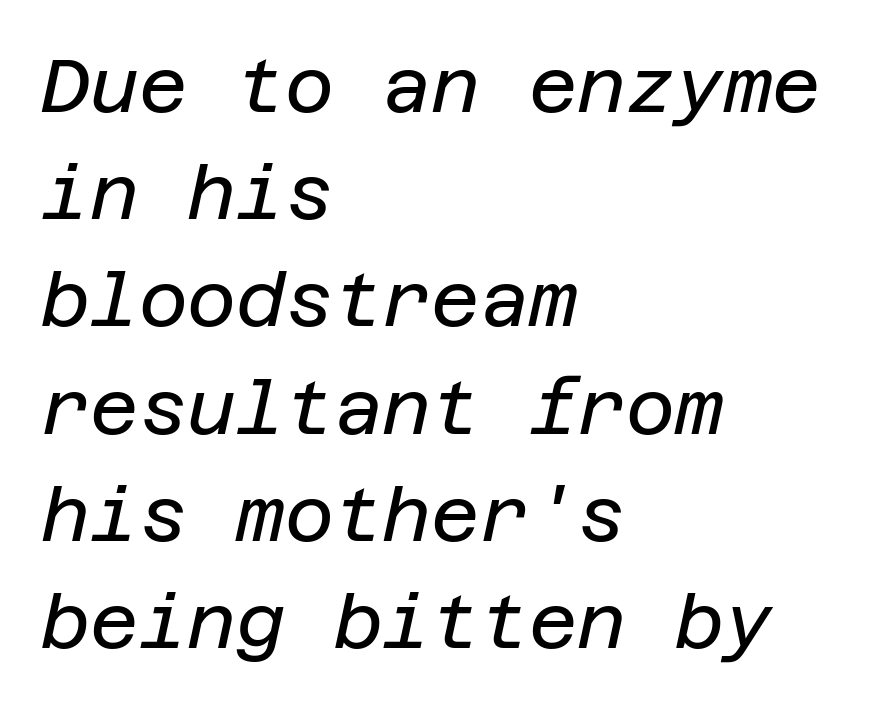
Q: Is the text bold? A: No.
Q: Is the text italic (slanted)? A: Yes, it leans right by about 12 degrees.
Q: Is the text underlined? A: No.
Q: How is the paragraph aligned? A: Left-aligned.
Q: Is the spacing between letters normal or unusually wide? A: Normal.
Q: Is the spacing between lines tight, normal or loose? A: Normal.
Q: Width (condensed, normal, or wide)? A: Normal.
Q: Stroke contrast? A: Low.
Q: x-height? A: Large.
